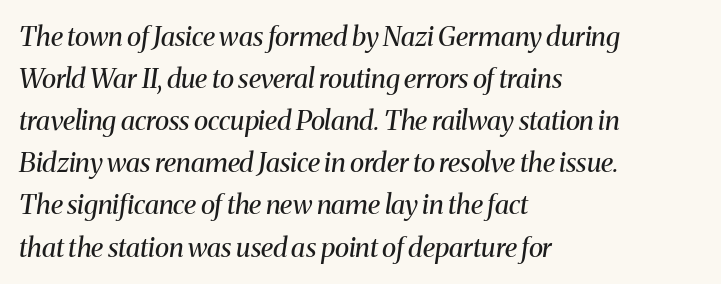
Decoration check: the copy has no underline. In terms of posture, this sample is oblique. The vertical gap from one line to the next is medium. Weight class: somewhere from thin through regular. What stands out about the letter spacing? Nothing — it is the standard amount. The text block is weighted toward the left margin, trailing off unevenly rightward.
